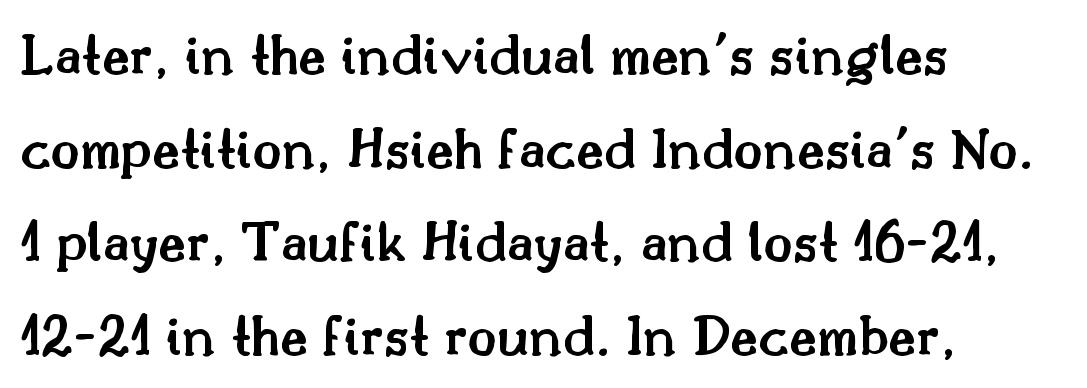
Nope, not italic — everything's standing straight. Each glyph is drawn with semibold strokes, heavier than normal yet not fully bold. Glance below the letters and you will spot only blank space. The setting favours the left margin, as ordinary paragraphs usually do. Observe the serifs anchoring each vertical stroke in this sample.
